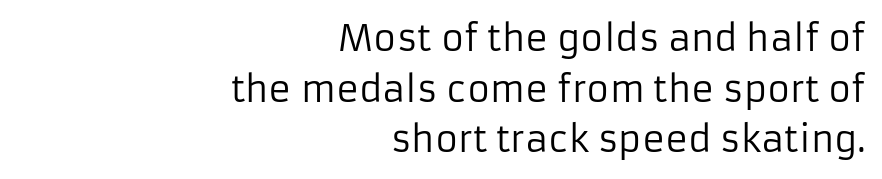
{"serif": "no", "italic": "no", "bold": "no", "weight": "regular", "width": "normal", "stroke_contrast": "low", "x_height": "medium", "monospaced": "no", "underline": "no", "align": "right", "line_spacing": "normal", "line_spacing_ratio": 1.45, "letter_spacing": "normal", "letter_spacing_em": 0.0, "glyph_px": 35}
